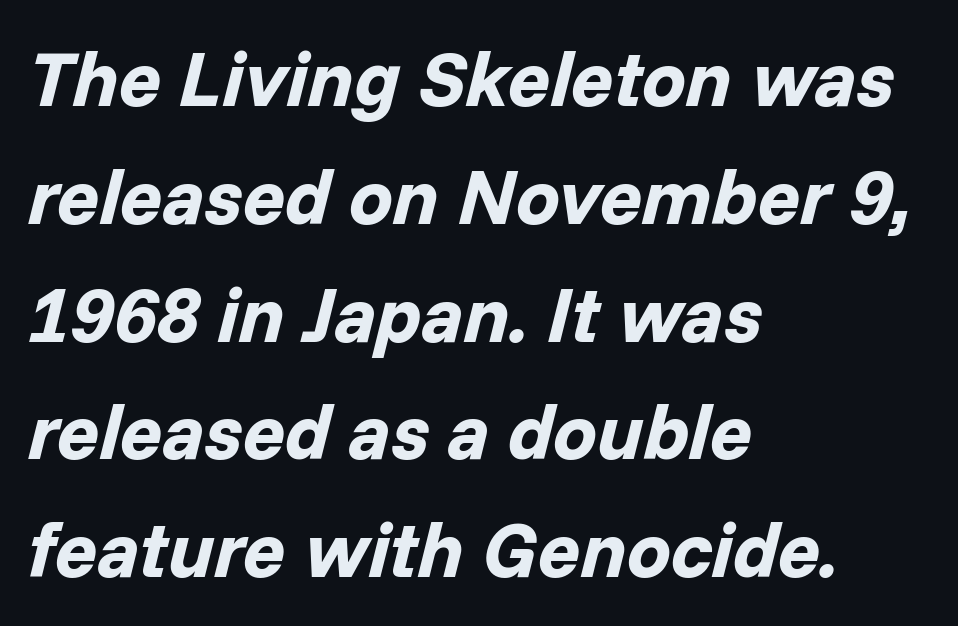
{"italic": "yes", "lean": "right", "slant_degrees": 14, "bold": "yes", "weight": "bold", "width": "normal", "stroke_contrast": "low", "x_height": "medium", "monospaced": "no", "underline": "no", "align": "left", "line_spacing": "normal", "line_spacing_ratio": 1.51, "letter_spacing": "normal", "letter_spacing_em": 0.0, "glyph_px": 78}
